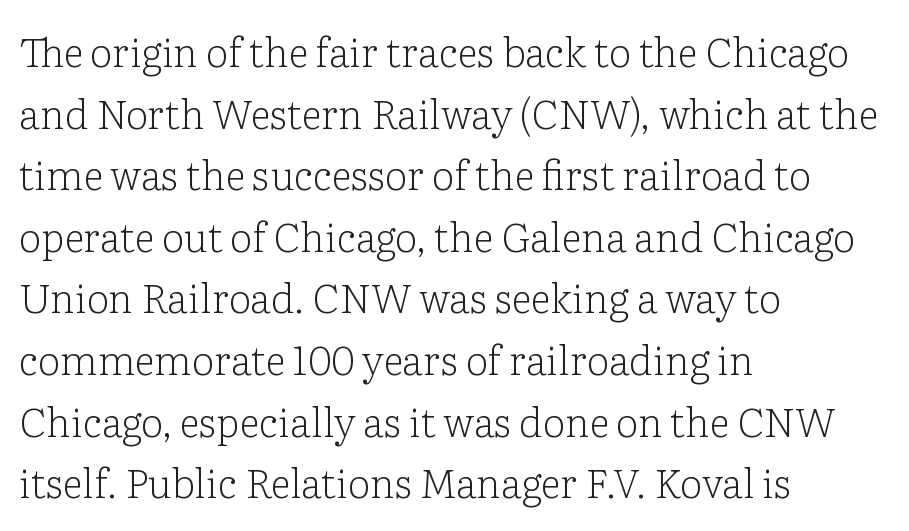
{"serif": "yes", "italic": "no", "bold": "no", "weight": "light", "width": "normal", "stroke_contrast": "low", "x_height": "medium", "monospaced": "no", "underline": "no", "align": "left", "line_spacing": "normal", "line_spacing_ratio": 1.54, "letter_spacing": "normal", "letter_spacing_em": 0.0, "glyph_px": 40}
